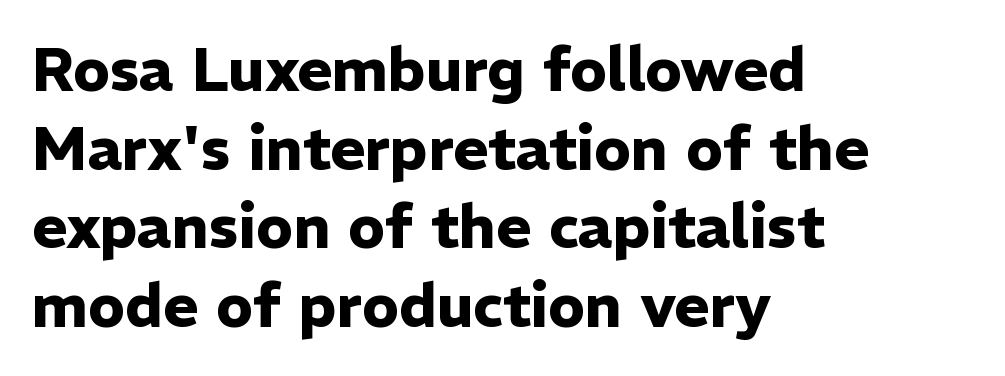
This sample has the flowing, uneven cadence of proportional lettering. A full-strength bold gives these letters their thick strokes. Bare-footed words on every line. Examine the stroke ends and you'll find no serifs. The rendering uses a moderate line-height, typical for paragraphs.
